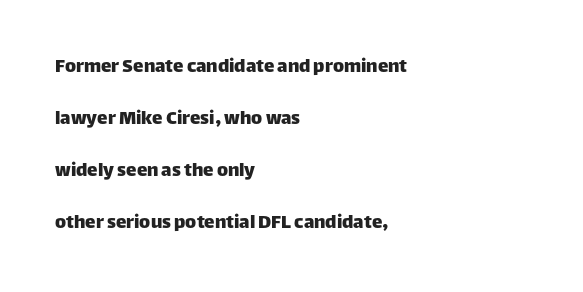
Q: Is the text italic (slanted)? A: No, it is upright.
Q: Is the text underlined? A: No.
Q: How is the paragraph aligned? A: Left-aligned.
Q: Is the spacing between letters normal or unusually wide? A: Normal.
Q: Is the spacing between lines tight, normal or loose? A: Loose.
